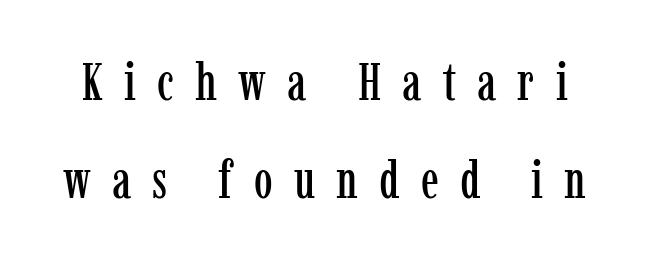
{"serif": "yes", "italic": "no", "width": "condensed", "stroke_contrast": "low", "x_height": "medium", "monospaced": "no", "underline": "no", "line_spacing_ratio": 1.85, "letter_spacing": "wide", "letter_spacing_em": 0.4, "glyph_px": 53}
